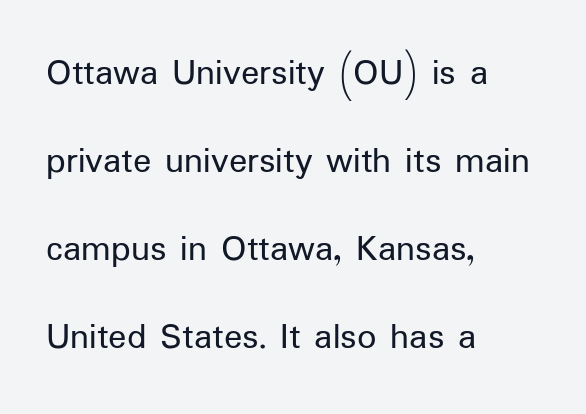
{"serif": "no", "italic": "no", "bold": "no", "weight": "regular", "width": "normal", "stroke_contrast": "low", "x_height": "medium", "monospaced": "no", "underline": "no", "align": "left", "line_spacing": "loose", "line_spacing_ratio": 2.32, "letter_spacing": "normal", "letter_spacing_em": 0.0, "glyph_px": 38}
